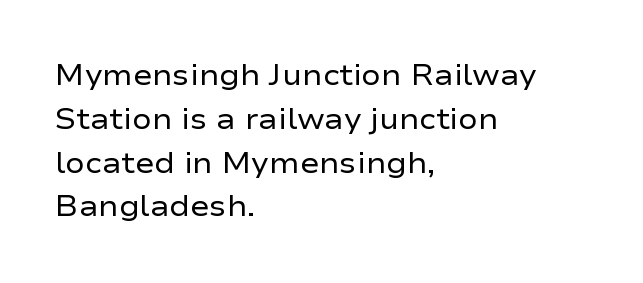
{"serif": "no", "italic": "no", "bold": "no", "weight": "regular", "width": "wide", "stroke_contrast": "low", "x_height": "medium", "monospaced": "no", "underline": "no", "align": "left", "line_spacing": "normal", "line_spacing_ratio": 1.51, "letter_spacing": "normal", "letter_spacing_em": 0.0, "glyph_px": 29}
